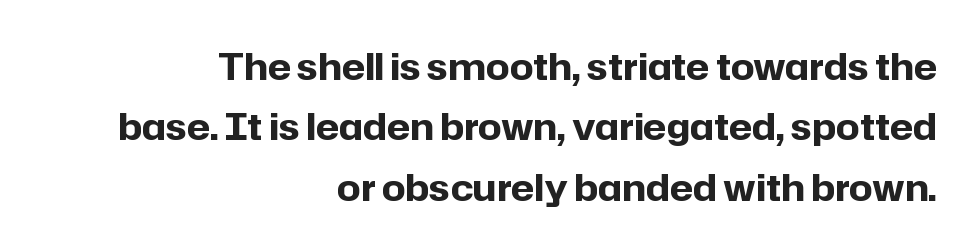
Notice how the stems are strictly vertical — no italics here. The glyphs in this specimen are sans serif. On the weight axis this lands at bold, roughly 700. Line ends are locked; line starts wander. Normally led — the rows are evenly, conventionally spaced. Note the varied advance widths — an 'i' is clearly narrower than an 'm'.
